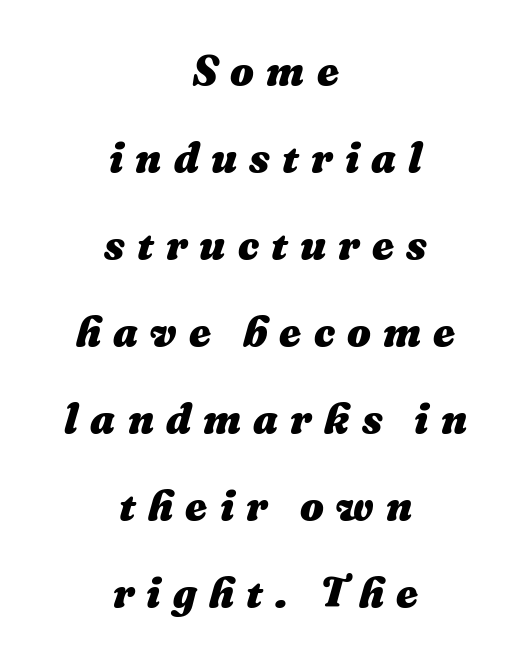
{"italic": "yes", "lean": "right", "slant_degrees": 16, "bold": "yes", "weight": "heavy", "width": "normal", "stroke_contrast": "medium", "x_height": "medium", "monospaced": "no", "underline": "no", "align": "center", "line_spacing": "loose", "line_spacing_ratio": 2.07, "letter_spacing": "wide", "letter_spacing_em": 0.29, "glyph_px": 42}
